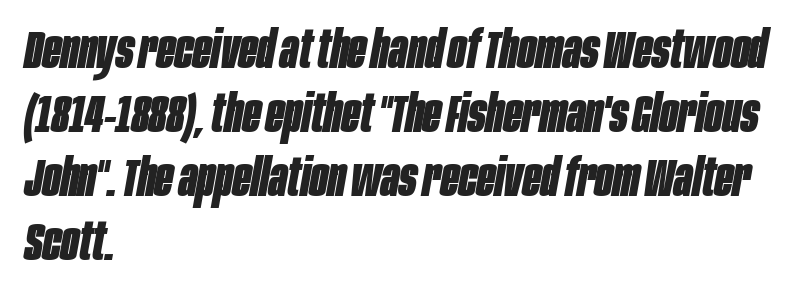
The image shows 53 px bold, condensed type, italic (leaning right); set left-aligned, line spacing 1.21x, normal letter spacing, not underlined; low stroke contrast and a large x-height.
